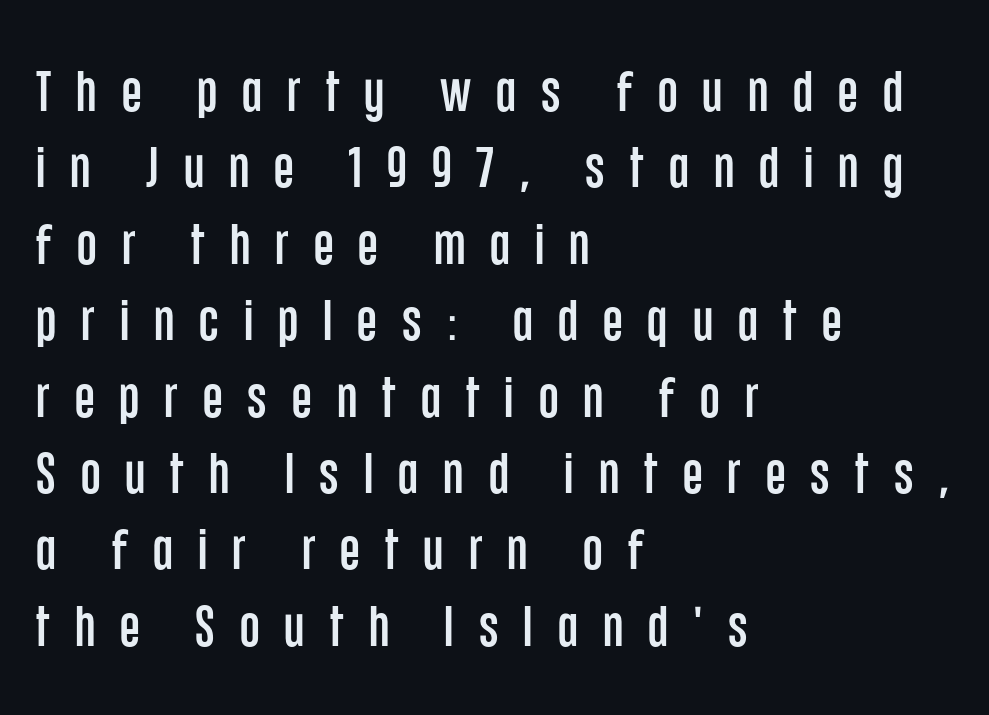
The image shows 57 px condensed sans-serif type, upright; set left-aligned, normal line spacing (1.34x), unusually wide letter spacing (+0.44 em), not underlined; low stroke contrast and a large x-height.
